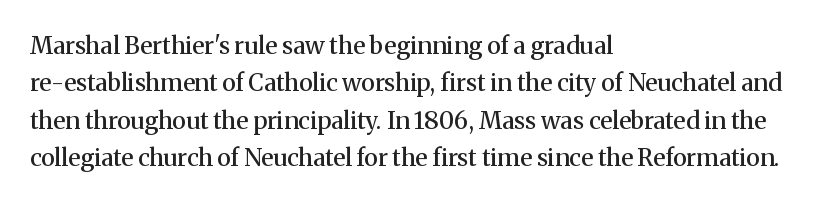
Q: Is the text bold? A: Semi-bold.
Q: Is the text italic (slanted)? A: No, it is upright.
Q: Is the text underlined? A: No.
Q: How is the paragraph aligned? A: Left-aligned.
Q: Is the spacing between letters normal or unusually wide? A: Normal.
Q: Is the spacing between lines tight, normal or loose? A: Normal.
